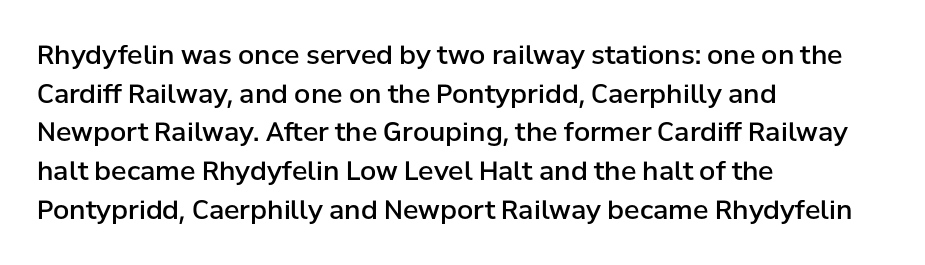
{"italic": "no", "bold": "semi", "underline": "no", "align": "left", "line_spacing": "normal", "line_spacing_ratio": 1.49, "letter_spacing": "normal", "letter_spacing_em": 0.0, "glyph_px": 26}
